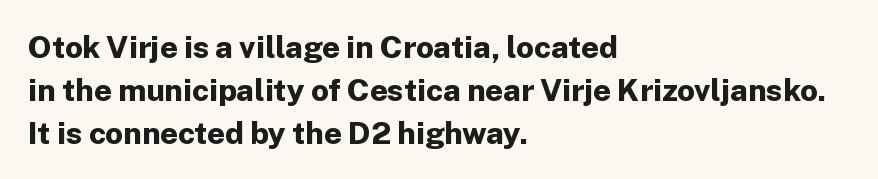
{"serif": "no", "italic": "no", "bold": "yes", "weight": "bold", "width": "normal", "stroke_contrast": "low", "x_height": "medium", "monospaced": "no", "underline": "no", "align": "left", "line_spacing": "normal", "line_spacing_ratio": 1.38, "letter_spacing": "normal", "letter_spacing_em": 0.0, "glyph_px": 31}
